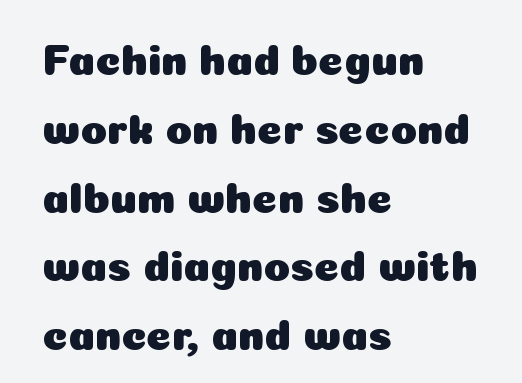
{"serif": "no", "italic": "no", "width": "normal", "stroke_contrast": "low", "x_height": "medium", "monospaced": "no", "underline": "no", "align": "left", "line_spacing": "normal", "line_spacing_ratio": 1.6, "letter_spacing": "normal", "letter_spacing_em": 0.0, "glyph_px": 43}
